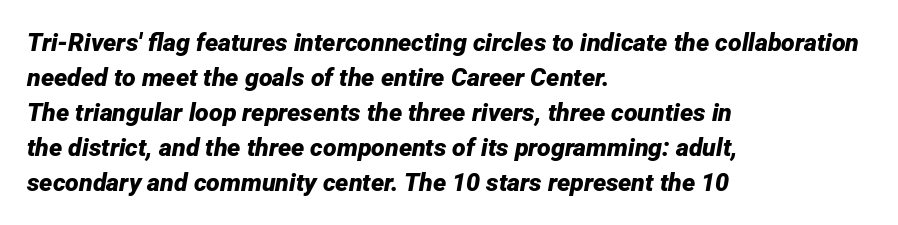
Q: Is the text bold? A: Yes.
Q: Is the text italic (slanted)? A: Yes, it leans right by about 12 degrees.
Q: Is the text underlined? A: No.
Q: How is the paragraph aligned? A: Left-aligned.
Q: Is the spacing between letters normal or unusually wide? A: Normal.
Q: Is the spacing between lines tight, normal or loose? A: Normal.
